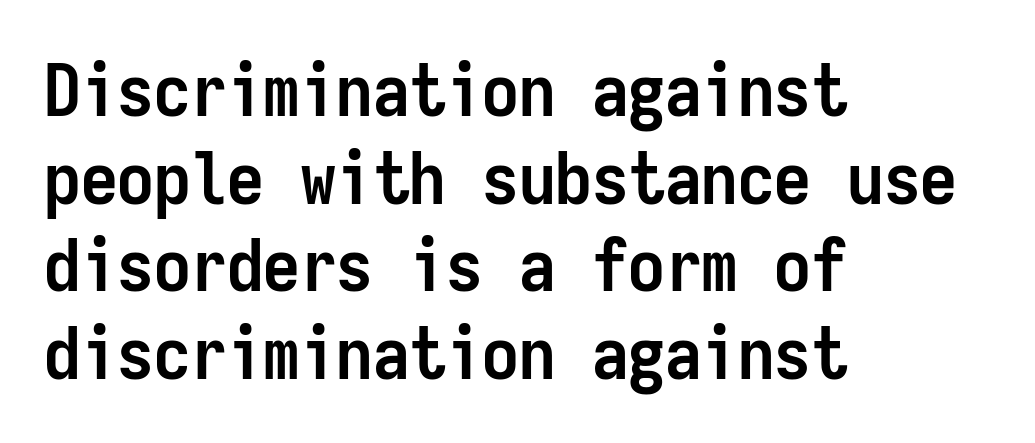
Q: Is the text bold? A: Yes.
Q: Is the text italic (slanted)? A: No, it is upright.
Q: Is the typeface a serif or a sans-serif typeface? A: Sans-serif.
Q: Is the text underlined? A: No.
Q: How is the paragraph aligned? A: Left-aligned.
Q: Is the spacing between letters normal or unusually wide? A: Normal.
Q: Width (condensed, normal, or wide)? A: Condensed.
Q: Stroke contrast? A: Low.
Q: x-height? A: Medium.
Q: Monospaced? A: Yes.
